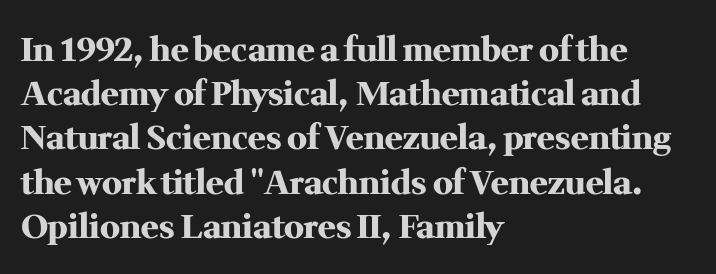
{"serif": "yes", "italic": "no", "bold": "yes", "weight": "heavy", "width": "normal", "stroke_contrast": "medium", "x_height": "medium", "monospaced": "no", "underline": "no", "align": "left", "line_spacing": "normal", "line_spacing_ratio": 1.34, "letter_spacing": "normal", "letter_spacing_em": 0.0, "glyph_px": 33}
